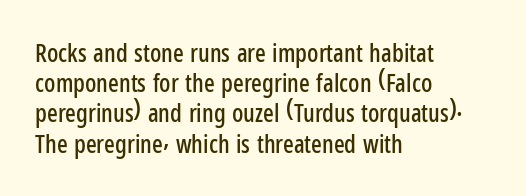
{"italic": "no", "underline": "no", "align": "left", "line_spacing_ratio": 1.21, "letter_spacing": "normal", "letter_spacing_em": 0.0, "glyph_px": 25}
